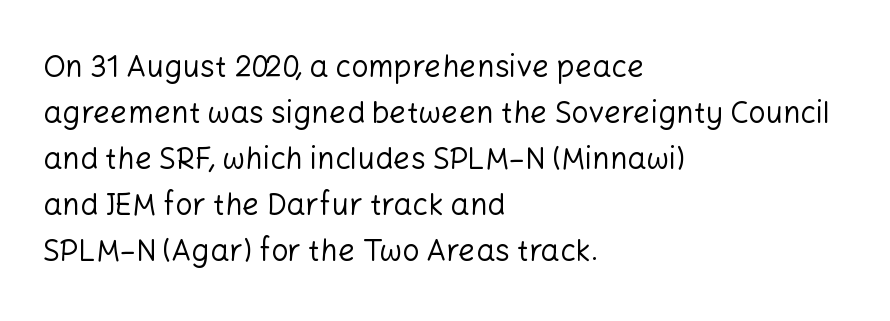
The image shows 30 px regular-weight sans-serif type, upright; set left-aligned, normal line spacing (1.53x), normal letter spacing, not underlined; low stroke contrast and a medium x-height.
